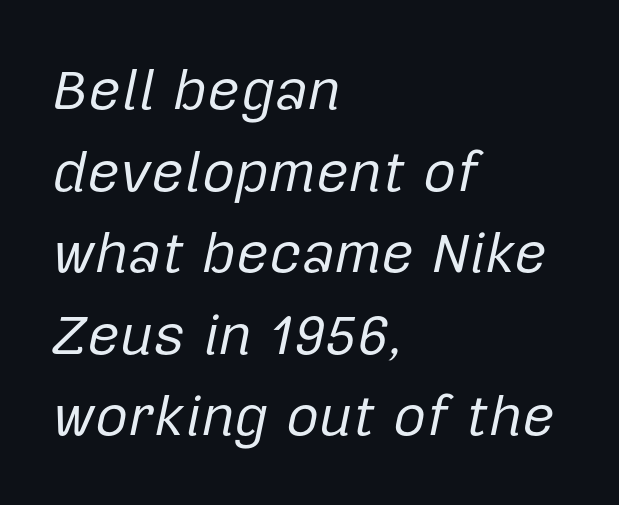
Horizontal alignment here is leftward, the default for most running prose. Vertical spacing — default. Compared with typical body copy, the letter spacing here is the same. The specimen omits any rule beneath the text block's lines. Yep, that's italic — everything's leaning. Note the varied advance widths — an 'i' is clearly narrower than an 'm'.
